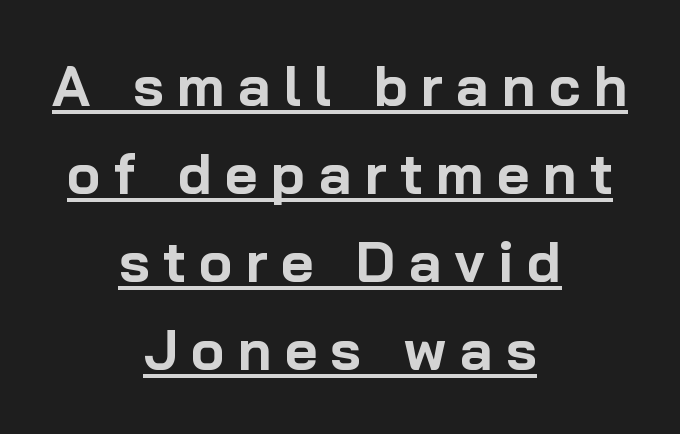
The image shows 56 px bold sans-serif type, upright; set centered, normal line spacing (1.57x), unusually wide letter spacing (+0.24 em), underlined; low stroke contrast and a medium x-height.
